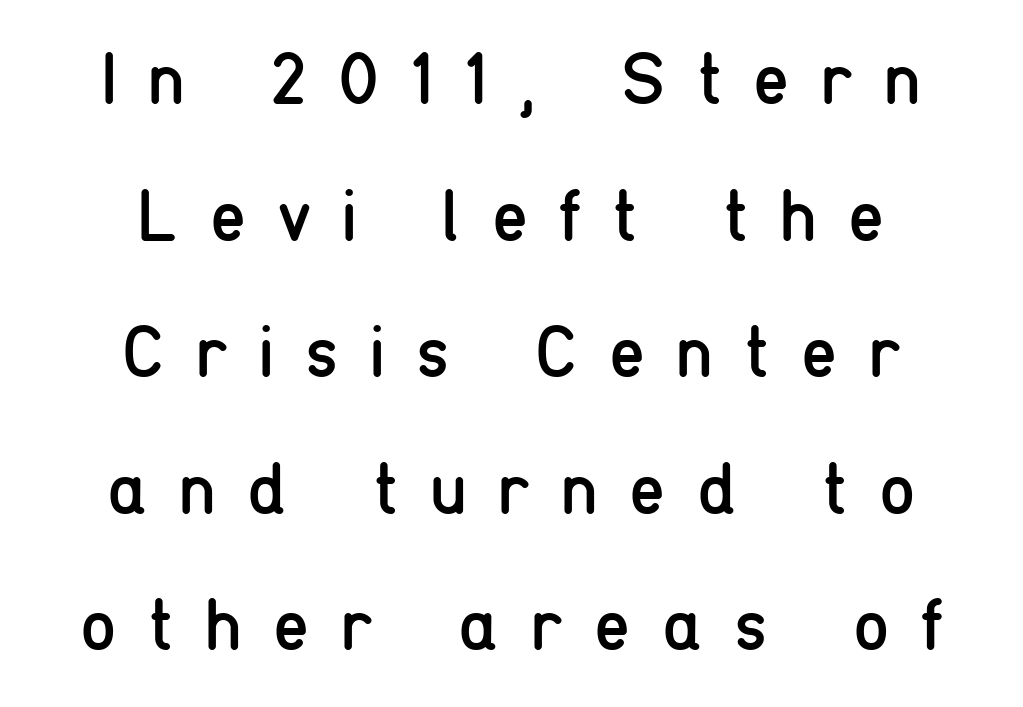
Q: Is the text bold? A: No.
Q: Is the text italic (slanted)? A: No, it is upright.
Q: Is the typeface a serif or a sans-serif typeface? A: Sans-serif.
Q: Is the text underlined? A: No.
Q: How is the paragraph aligned? A: Centered.
Q: Is the spacing between letters normal or unusually wide? A: Unusually wide.
Q: Width (condensed, normal, or wide)? A: Condensed.
Q: Stroke contrast? A: Low.
Q: x-height? A: Medium.
Q: Monospaced? A: No.
